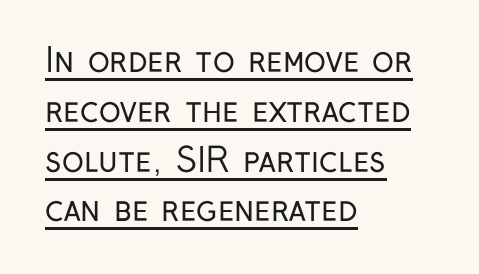
{"serif": "no", "italic": "no", "bold": "no", "weight": "regular", "width": "condensed", "stroke_contrast": "low", "x_height": "medium", "monospaced": "no", "underline": "yes", "align": "left", "line_spacing": "normal", "line_spacing_ratio": 1.51, "letter_spacing": "normal", "letter_spacing_em": 0.0, "glyph_px": 33}
